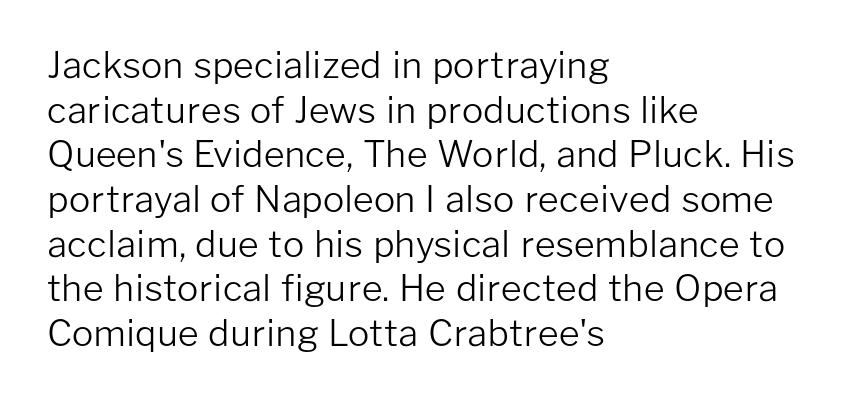
It's the straight-up-and-down kind of type. Type without underlining. Tracking value appears to be zero — textbook default spacing. The passage shown is not bold in any degree.
